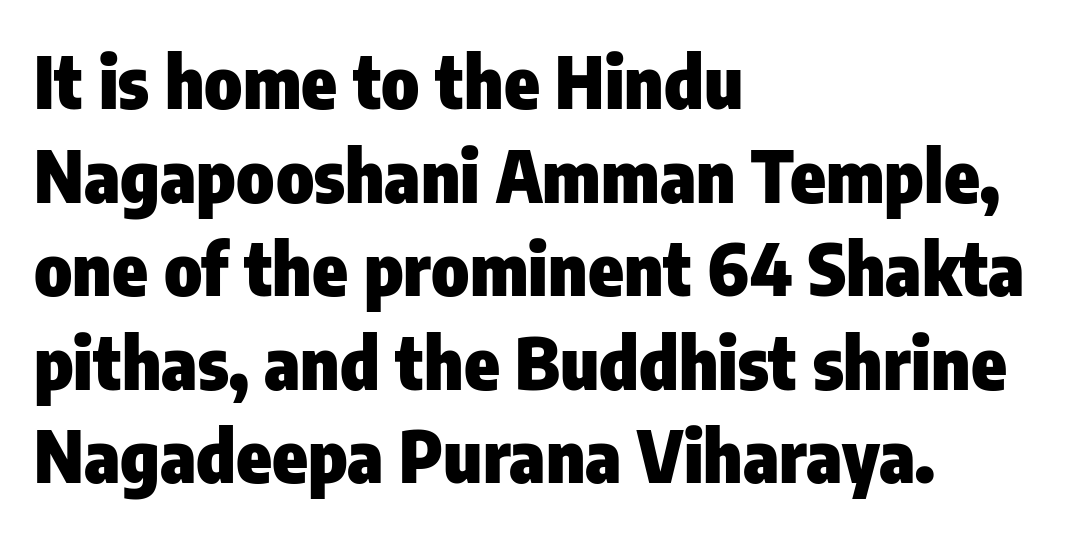
Q: Is the text bold? A: Yes.
Q: Is the text italic (slanted)? A: No, it is upright.
Q: Is the typeface a serif or a sans-serif typeface? A: Sans-serif.
Q: Is the text underlined? A: No.
Q: How is the paragraph aligned? A: Left-aligned.
Q: Is the spacing between letters normal or unusually wide? A: Normal.
Q: Is the spacing between lines tight, normal or loose? A: Normal.
Q: Width (condensed, normal, or wide)? A: Condensed.
Q: Stroke contrast? A: Low.
Q: x-height? A: Medium.
Q: Monospaced? A: No.
